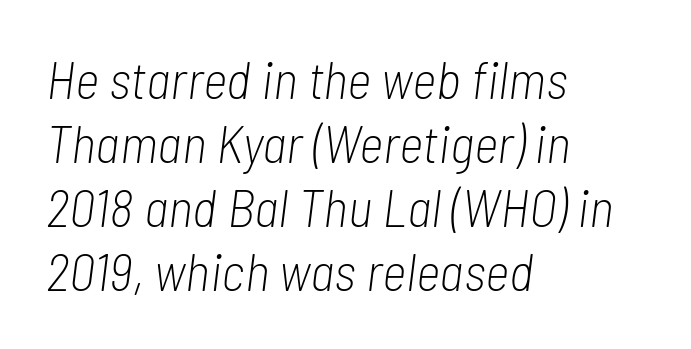
The image shows 53 px light, condensed type, italic (leaning right); set left-aligned, line spacing 1.21x, normal letter spacing, not underlined; low stroke contrast and a medium x-height.
